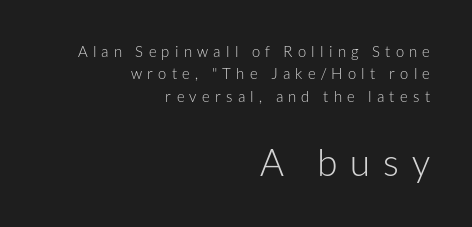
{"serif": "no", "italic": "no", "bold": "no", "weight": "light", "width": "normal", "stroke_contrast": "low", "x_height": "medium", "monospaced": "no", "underline": "no", "align": "right", "line_spacing": "normal", "line_spacing_ratio": 1.5, "letter_spacing": "wide", "letter_spacing_em": 0.35, "larger_block": "second", "size_ratio": 2.47, "glyph_px": 37}
